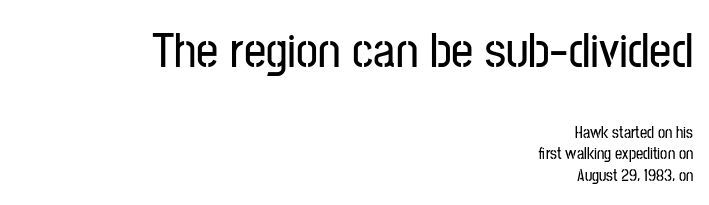
A clean baseline with only descenders dipping below it. Line spacing here is normal. The letters advance in unequal steps, a hallmark of proportional type. In terms of letterspacing, this is plain default setting.
